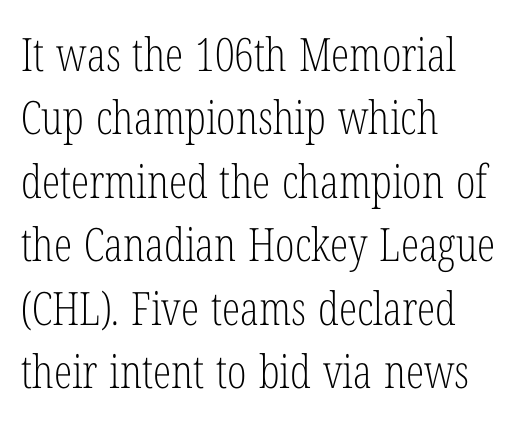
{"serif": "yes", "italic": "no", "bold": "no", "weight": "light", "width": "condensed", "stroke_contrast": "low", "x_height": "medium", "monospaced": "no", "underline": "no", "align": "left", "line_spacing": "normal", "line_spacing_ratio": 1.38, "letter_spacing": "normal", "letter_spacing_em": 0.0, "glyph_px": 46}
